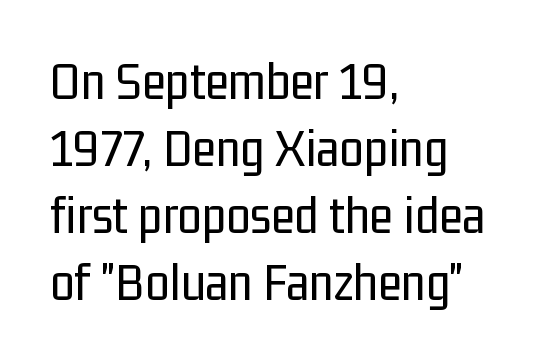
Q: Is the text bold? A: No.
Q: Is the text italic (slanted)? A: No, it is upright.
Q: Is the typeface a serif or a sans-serif typeface? A: Sans-serif.
Q: Is the text underlined? A: No.
Q: How is the paragraph aligned? A: Left-aligned.
Q: Is the spacing between letters normal or unusually wide? A: Normal.
Q: Width (condensed, normal, or wide)? A: Condensed.
Q: Stroke contrast? A: Low.
Q: x-height? A: Medium.
Q: Monospaced? A: No.
